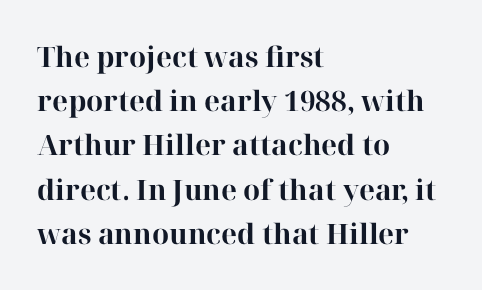
Look at the tracking — it's just the regular setting, nothing added. Does the weight exceed regular? Yes, all the way to bold. Looks like regular typesetting: each glyph gets only the width it needs. Tall strokes in this sample are plumb rather than angled.
